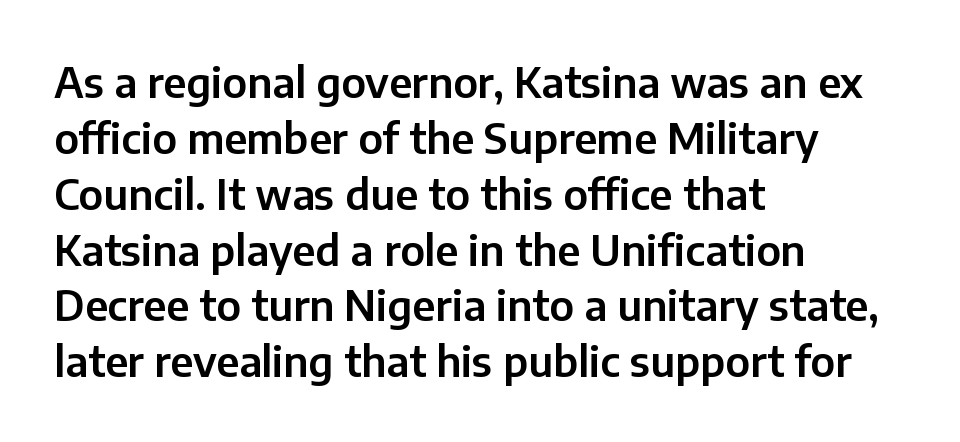
{"serif": "no", "italic": "no", "width": "normal", "stroke_contrast": "low", "x_height": "medium", "monospaced": "no", "underline": "no", "align": "left", "line_spacing": "normal", "line_spacing_ratio": 1.33, "letter_spacing": "normal", "letter_spacing_em": 0.0, "glyph_px": 42}
